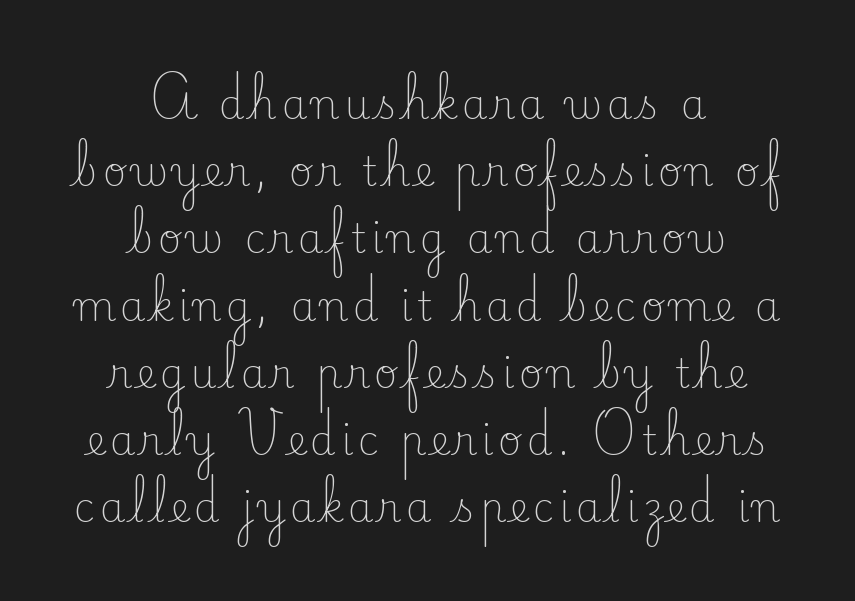
Q: Is the text bold? A: No.
Q: Is the text italic (slanted)? A: No, it is upright.
Q: Is the typeface a serif or a sans-serif typeface? A: Serif.
Q: Is the text underlined? A: No.
Q: How is the paragraph aligned? A: Centered.
Q: Is the spacing between lines tight, normal or loose? A: Normal.
Q: Width (condensed, normal, or wide)? A: Normal.
Q: Stroke contrast? A: Low.
Q: x-height? A: Small.
Q: Monospaced? A: No.
